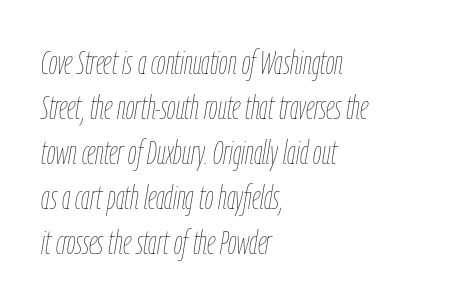
Q: Is the text bold? A: No.
Q: Is the text italic (slanted)? A: Yes, it leans right by about 9 degrees.
Q: Is the text underlined? A: No.
Q: How is the paragraph aligned? A: Left-aligned.
Q: Is the spacing between letters normal or unusually wide? A: Normal.
Q: Is the spacing between lines tight, normal or loose? A: Normal.
Q: Width (condensed, normal, or wide)? A: Condensed.
Q: Stroke contrast? A: Low.
Q: x-height? A: Medium.
Q: Monospaced? A: No.
